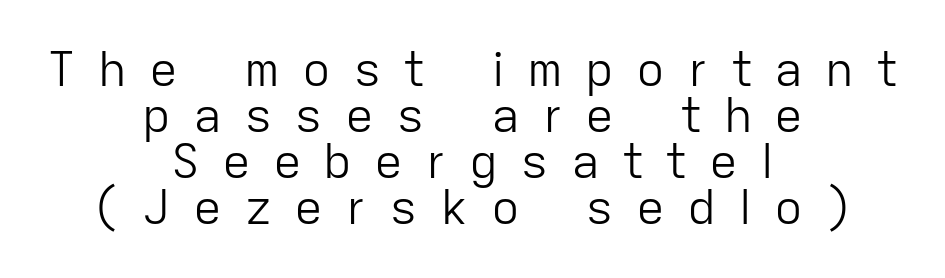
{"serif": "no", "italic": "no", "bold": "no", "weight": "light", "width": "normal", "stroke_contrast": "low", "x_height": "medium", "monospaced": "no", "underline": "no", "align": "center", "line_spacing": "tight", "line_spacing_ratio": 0.96, "letter_spacing": "wide", "letter_spacing_em": 0.46, "glyph_px": 48}
